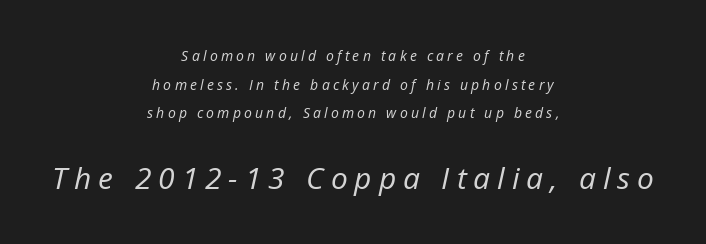
{"italic": "yes", "lean": "right", "slant_degrees": 12, "bold": "no", "weight": "regular", "width": "normal", "stroke_contrast": "low", "x_height": "medium", "monospaced": "no", "underline": "no", "align": "center", "line_spacing": "loose", "line_spacing_ratio": 2.04, "letter_spacing": "wide", "letter_spacing_em": 0.23, "larger_block": "second", "size_ratio": 2.14, "glyph_px": 30}
